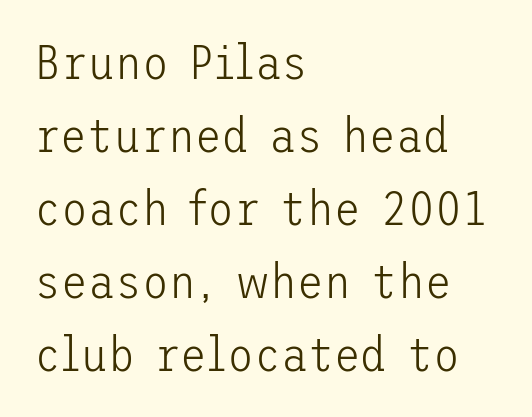
Q: Is the text bold? A: No.
Q: Is the text italic (slanted)? A: No, it is upright.
Q: Is the typeface a serif or a sans-serif typeface? A: Sans-serif.
Q: Is the text underlined? A: No.
Q: How is the paragraph aligned? A: Left-aligned.
Q: Is the spacing between letters normal or unusually wide? A: Normal.
Q: Is the spacing between lines tight, normal or loose? A: Normal.
Q: Width (condensed, normal, or wide)? A: Normal.
Q: Stroke contrast? A: Low.
Q: x-height? A: Medium.
